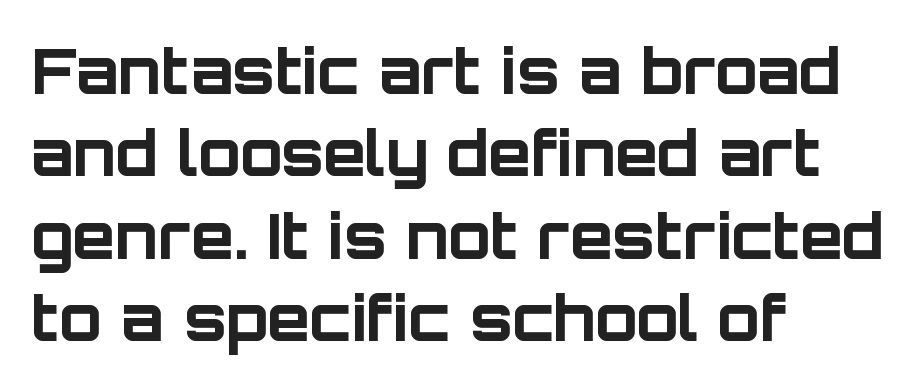
Unmarked baselines from the first word to the last. Note the varied advance widths — an 'i' is clearly narrower than an 'm'. Posture: straight, roman, zero tilt. Does the type have serifs? No, each stem ends abruptly. This rendering leaves character spacing at its baseline value. How heavy is the stroke? Heavy — this is a bold.
